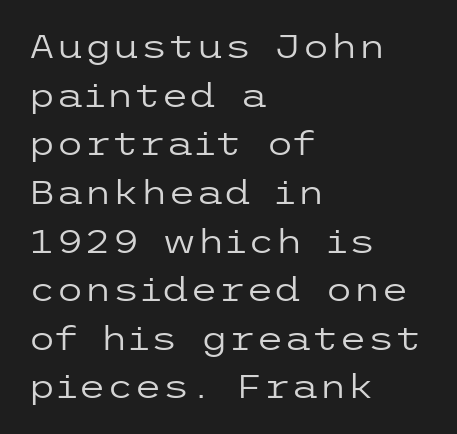
The image shows 32 px regular-weight, wide sans-serif type, upright; set left-aligned, normal line spacing (1.52x), normal letter spacing, not underlined; low stroke contrast and a medium x-height.
